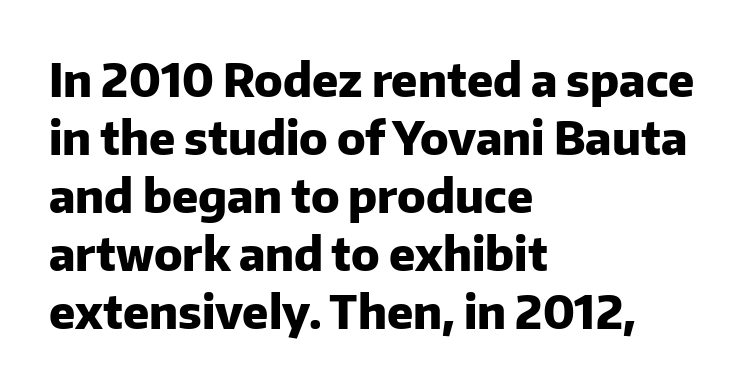
I'd describe the lettering as bold — thick and assertive. Does the copy run flush right? No — it runs flush left. The lines sit at an ordinary, default distance from one another. This is roman type, the default non-slanted kind. Is this a fixed-width face? No — the glyphs have proportional, varying widths. The line texture is even and compact thanks to regular tracking.
